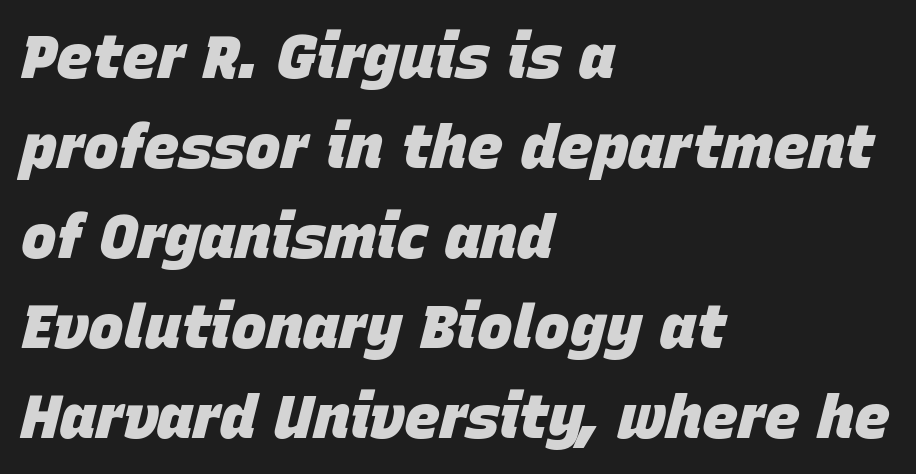
The image shows 60 px heavy type, italic (leaning right); set left-aligned, normal line spacing (1.5x), normal letter spacing, not underlined; low stroke contrast and a large x-height.
